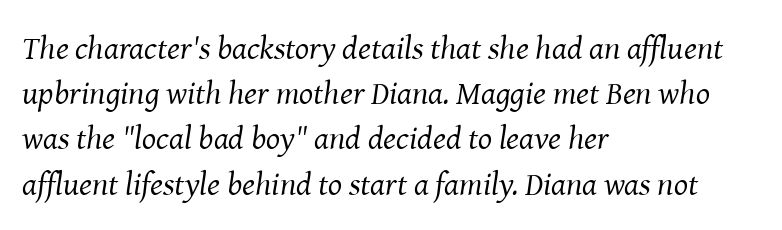
The image shows 33 px regular-weight serif type, italic (leaning right); set left-aligned, normal line spacing (1.37x), normal letter spacing, not underlined; medium stroke contrast and a medium x-height.
